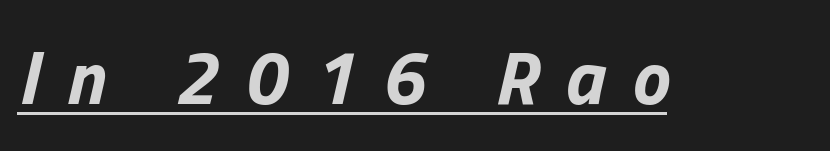
The image shows 76 px bold type, italic (leaning right); set unusually wide letter spacing (+0.35 em), underlined; low stroke contrast and a medium x-height.
